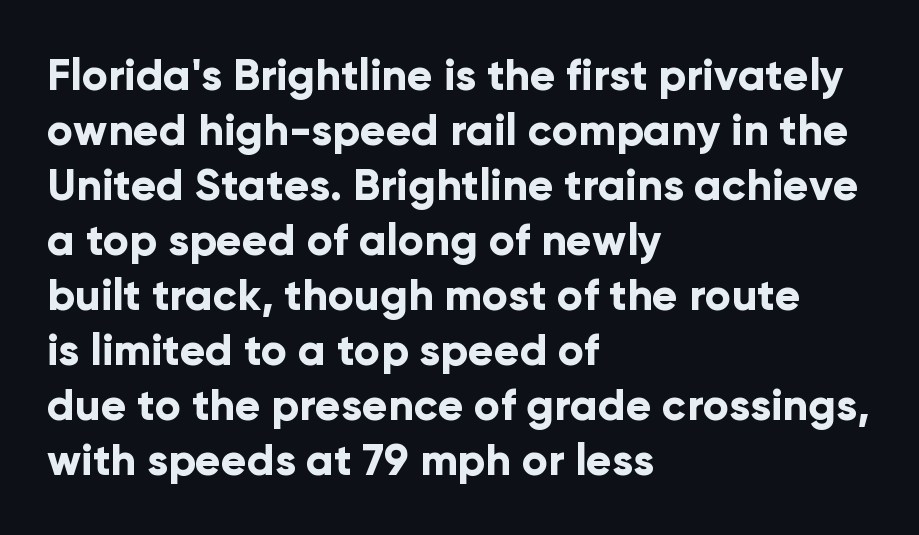
Q: Is the text bold? A: Yes.
Q: Is the text italic (slanted)? A: No, it is upright.
Q: Is the typeface a serif or a sans-serif typeface? A: Sans-serif.
Q: Is the text underlined? A: No.
Q: How is the paragraph aligned? A: Left-aligned.
Q: Is the spacing between letters normal or unusually wide? A: Normal.
Q: Is the spacing between lines tight, normal or loose? A: Normal.
Q: Width (condensed, normal, or wide)? A: Normal.
Q: Stroke contrast? A: Low.
Q: x-height? A: Medium.
Q: Monospaced? A: No.
